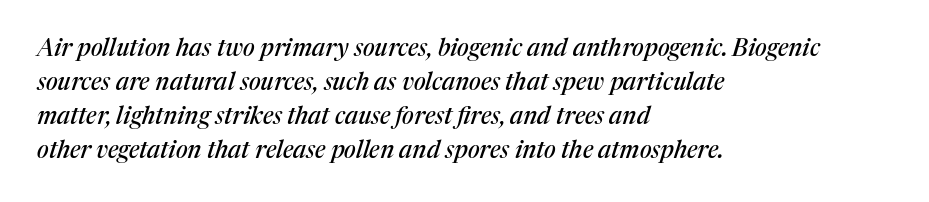
{"italic": "yes", "lean": "right", "slant_degrees": 17, "underline": "no", "align": "left", "line_spacing": "normal", "line_spacing_ratio": 1.42, "letter_spacing": "normal", "letter_spacing_em": 0.0, "glyph_px": 24}
